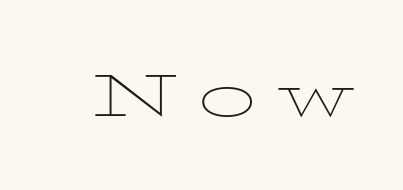
You could not count columns in this text — the font is proportionally spaced. The font sits on the lighter half of the weight spectrum, regular included. The font's upright variant was chosen for this text. Inter-character spacing is expanded well beyond the font's built-in metrics.
